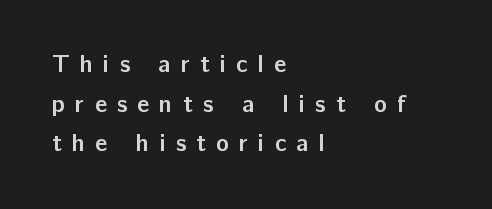
Q: Is the text bold? A: Yes.
Q: Is the text italic (slanted)? A: No, it is upright.
Q: Is the text underlined? A: No.
Q: How is the paragraph aligned? A: Left-aligned.
Q: Is the spacing between letters normal or unusually wide? A: Unusually wide.
Q: Is the spacing between lines tight, normal or loose? A: Normal.
